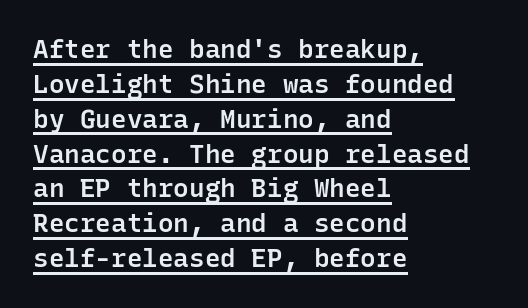
Q: Is the text bold? A: Semi-bold.
Q: Is the text italic (slanted)? A: No, it is upright.
Q: Is the text underlined? A: Yes.
Q: How is the paragraph aligned? A: Left-aligned.
Q: Is the spacing between letters normal or unusually wide? A: Normal.
Q: Is the spacing between lines tight, normal or loose? A: Normal.
